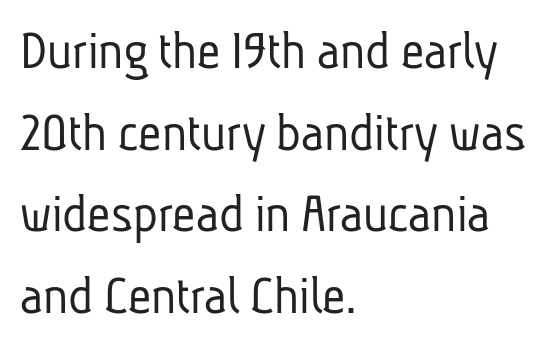
The image shows 57 px light, condensed sans-serif type; set left-aligned, normal line spacing (1.43x), normal letter spacing, not underlined; low stroke contrast and a medium x-height.
